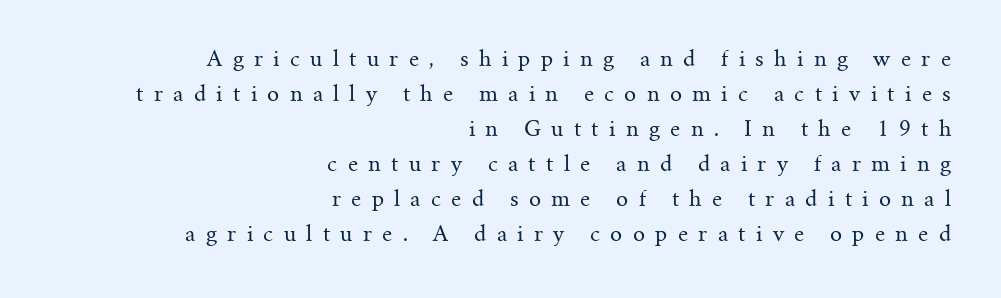
The image shows 21 px text type, upright; set right-aligned, normal line spacing (1.67x), unusually wide letter spacing (+0.49 em), not underlined.
